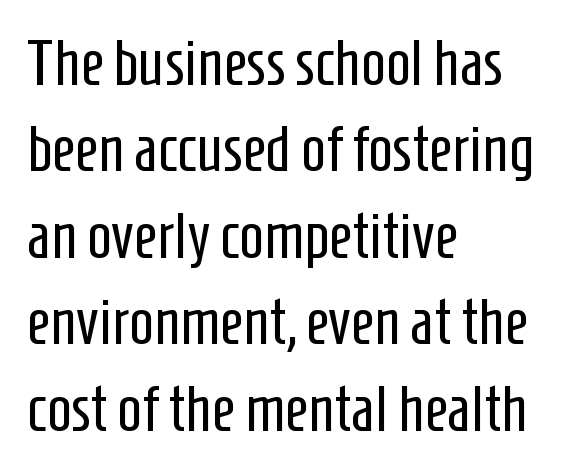
{"serif": "no", "italic": "no", "bold": "no", "weight": "regular", "width": "condensed", "stroke_contrast": "low", "x_height": "medium", "monospaced": "no", "underline": "no", "align": "left", "line_spacing": "normal", "line_spacing_ratio": 1.33, "letter_spacing": "normal", "letter_spacing_em": 0.0, "glyph_px": 65}
